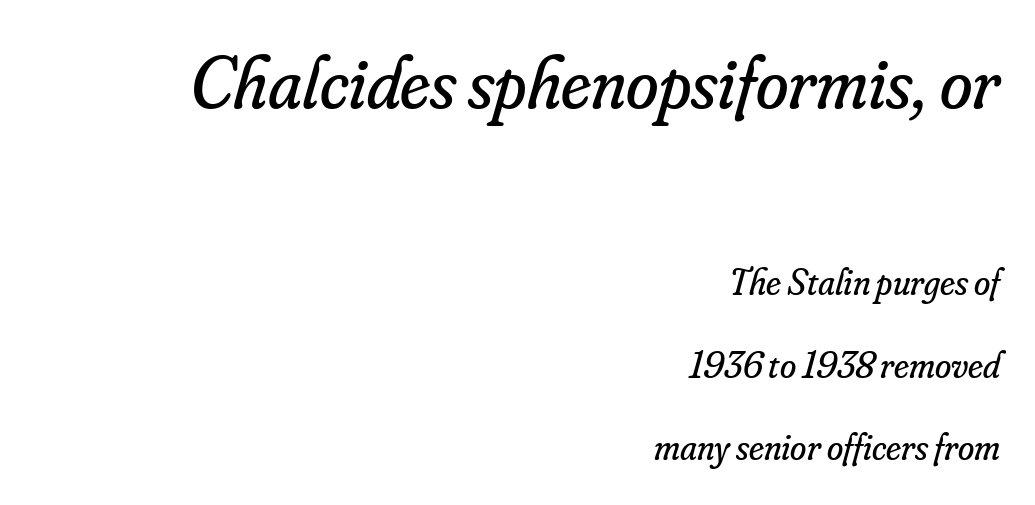
The image shows 74 px regular-weight serif type, italic (leaning right); set right-aligned, loose line spacing (2.22x), normal letter spacing, not underlined; the first (top) block is 2.0x larger; low stroke contrast and a small x-height.
